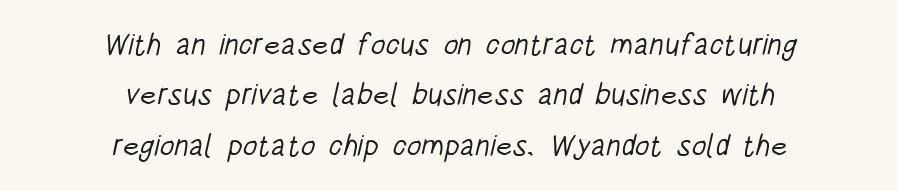
Q: Is the text bold? A: No.
Q: Is the typeface a serif or a sans-serif typeface? A: Sans-serif.
Q: Is the text underlined? A: No.
Q: How is the paragraph aligned? A: Centered.
Q: Is the spacing between letters normal or unusually wide? A: Normal.
Q: Is the spacing between lines tight, normal or loose? A: Normal.
Q: Width (condensed, normal, or wide)? A: Condensed.
Q: Stroke contrast? A: Low.
Q: x-height? A: Large.
Q: Monospaced? A: No.
